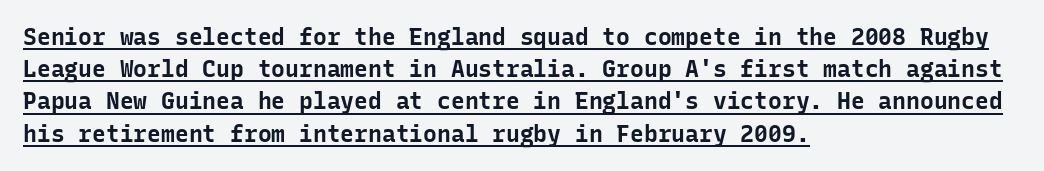
Q: Is the text bold? A: Yes.
Q: Is the text italic (slanted)? A: No, it is upright.
Q: Is the text underlined? A: Yes.
Q: How is the paragraph aligned? A: Left-aligned.
Q: Is the spacing between letters normal or unusually wide? A: Normal.
Q: Is the spacing between lines tight, normal or loose? A: Normal.
